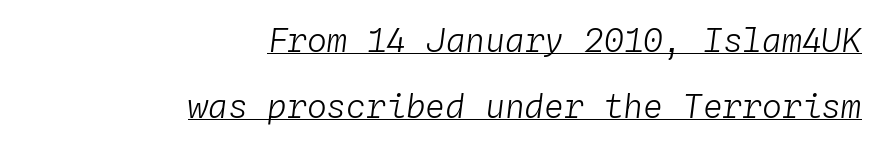
An italicized treatment has been applied to the whole sample. Does extra space separate the letters? No, they use regular spacing. Every row of glyphs terminates at an identical x-position on the right. Underline: present. The leading is generous, giving the passage an open texture. Is this a heavy cut? Hardly; it is regular or lighter.
